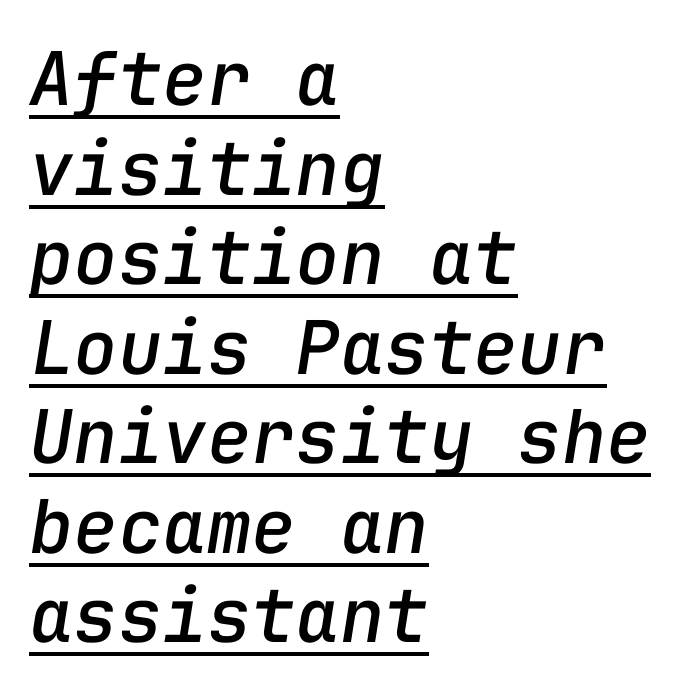
{"italic": "yes", "lean": "right", "slant_degrees": 9, "width": "normal", "stroke_contrast": "low", "x_height": "medium", "monospaced": "yes", "underline": "yes", "align": "left", "line_spacing_ratio": 1.21, "letter_spacing": "normal", "letter_spacing_em": 0.0, "glyph_px": 74}
